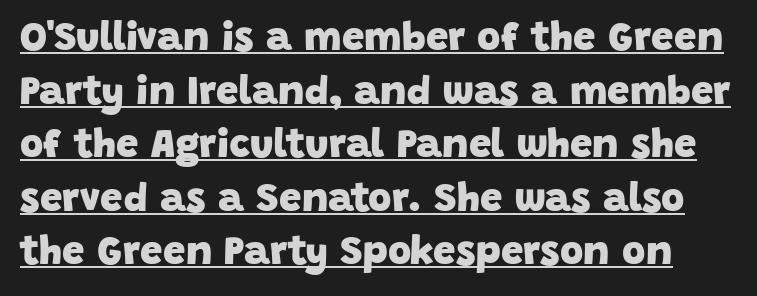
{"serif": "no", "bold": "yes", "weight": "heavy", "width": "normal", "stroke_contrast": "low", "x_height": "large", "monospaced": "no", "underline": "yes", "line_spacing": "normal", "line_spacing_ratio": 1.34, "letter_spacing": "normal", "letter_spacing_em": 0.0, "glyph_px": 40}
